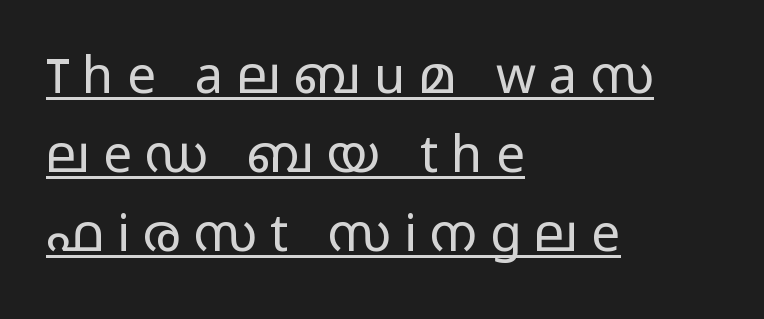
Q: Is the text bold? A: No.
Q: Is the text italic (slanted)? A: No, it is upright.
Q: Is the typeface a serif or a sans-serif typeface? A: Sans-serif.
Q: Is the text underlined? A: Yes.
Q: How is the paragraph aligned? A: Left-aligned.
Q: Is the spacing between letters normal or unusually wide? A: Unusually wide.
Q: Is the spacing between lines tight, normal or loose? A: Normal.
Q: Width (condensed, normal, or wide)? A: Wide.
Q: Stroke contrast? A: Low.
Q: x-height? A: Medium.
Q: Monospaced? A: No.
